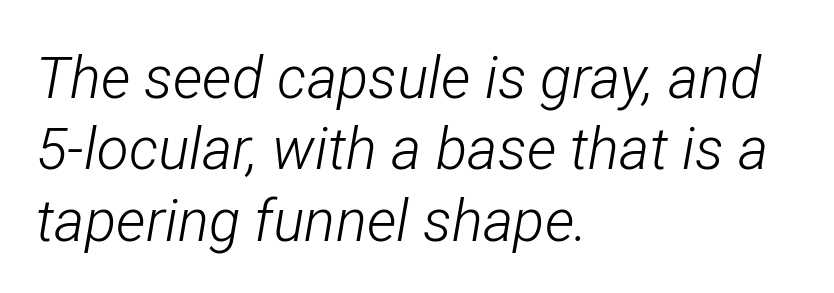
The image shows 58 px light, condensed type, italic (leaning right); set left-aligned, line spacing 1.23x, normal letter spacing, not underlined; low stroke contrast and a medium x-height.
